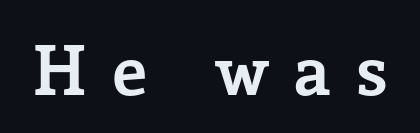
The image shows 70 px semibold serif type, upright; set unusually wide letter spacing (+0.35 em), not underlined; low stroke contrast and a medium x-height.
